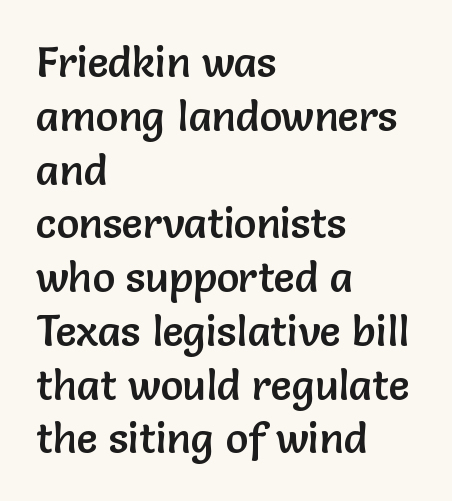
In terms of letterform style, serifs are entirely absent. The strip under each line holds only bare page. If you drew a ruler down the left edge, every line would touch it. Vertical strokes here are truly vertical.
